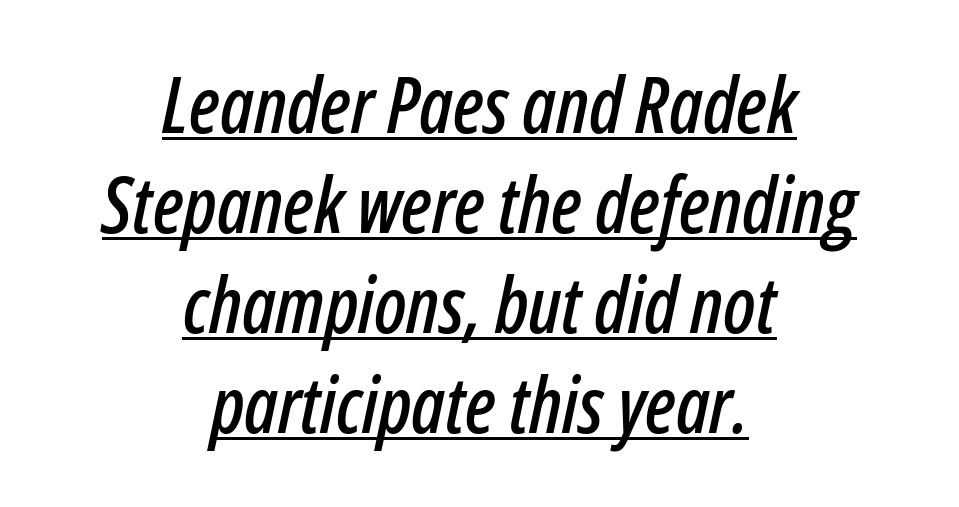
In terms of letterspacing, this is plain default setting. A normal amount of white space separates one row of letters from the next. Does the lettering tilt? It does — this is italic. The glyphs are accompanied by a horizontal stroke just below them.
